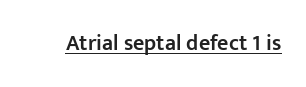
Typesetter's note: demi weight, one step under bold. This sample uses plain, unmodified letter spacing. Honestly, the underline is the first thing you notice here. A typesetter would mark this as roman, not italic.
